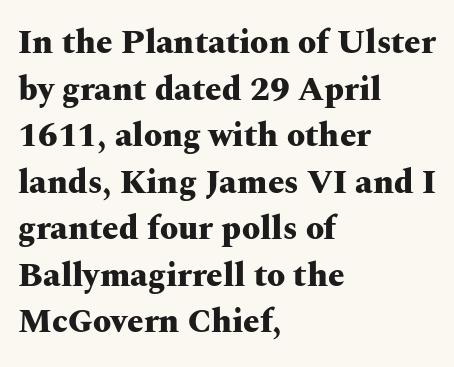
{"serif": "yes", "italic": "no", "bold": "yes", "weight": "heavy", "width": "wide", "stroke_contrast": "medium", "x_height": "medium", "monospaced": "no", "underline": "no", "align": "left", "line_spacing": "normal", "line_spacing_ratio": 1.41, "letter_spacing": "normal", "letter_spacing_em": 0.0, "glyph_px": 33}
